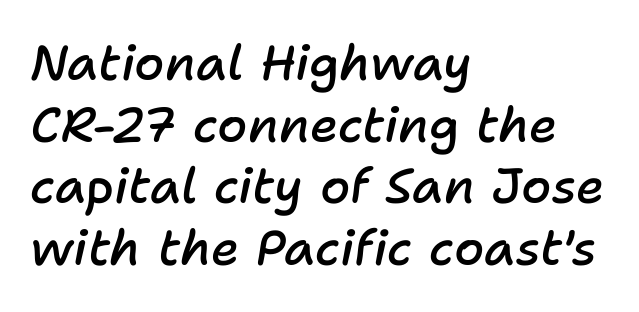
{"italic": "yes", "lean": "right", "slant_degrees": 11, "bold": "semi", "weight": "semibold", "width": "normal", "stroke_contrast": "low", "x_height": "medium", "monospaced": "no", "underline": "no", "align": "left", "line_spacing": "normal", "line_spacing_ratio": 1.26, "letter_spacing": "normal", "letter_spacing_em": 0.0, "glyph_px": 49}
